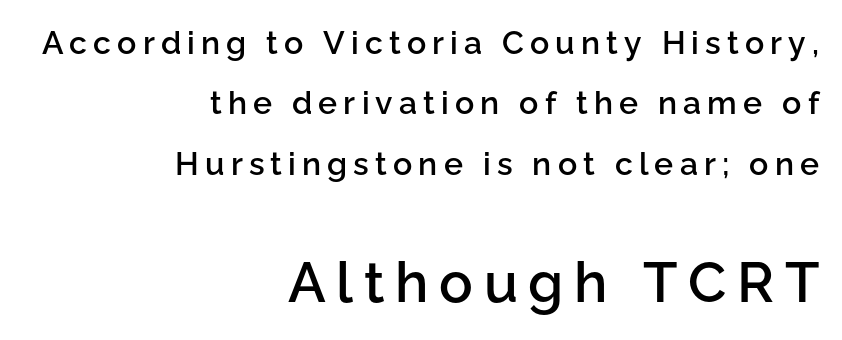
The image shows 56 px semibold sans-serif type, upright; set right-aligned, line spacing 1.89x, not underlined; the second (bottom) block is 1.75x larger; low stroke contrast and a medium x-height.
